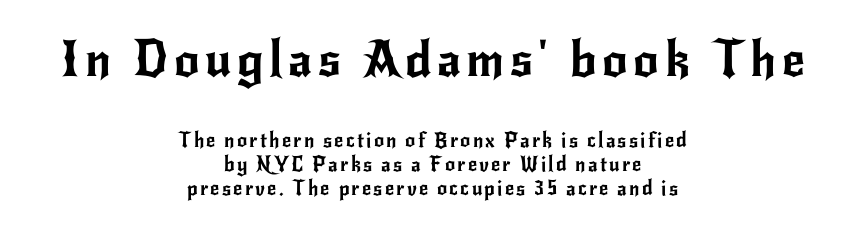
The gap between lines stays unmarked. The rendering shrinks the type as you move from the upper chunk to the lower. Does the copy run flush right? No — it is centered line by line. This is sans-serif lettering, the kind often seen on screens and signage. Character widths vary here, with narrow letters taking less room than wide ones.
